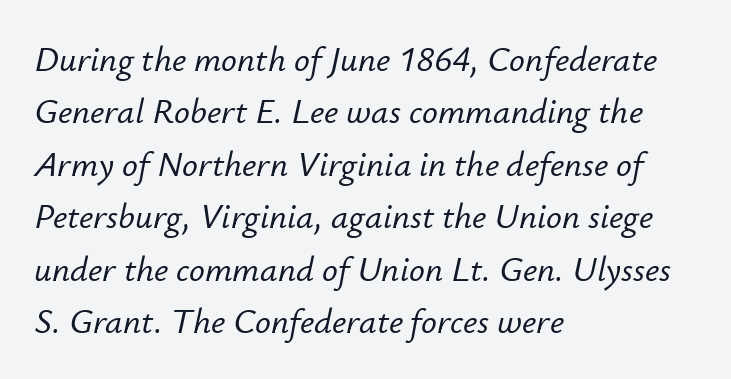
Q: Is the text italic (slanted)? A: Yes, it leans right by about 12 degrees.
Q: Is the text underlined? A: No.
Q: How is the paragraph aligned? A: Left-aligned.
Q: Is the spacing between letters normal or unusually wide? A: Normal.
Q: Is the spacing between lines tight, normal or loose? A: Normal.
Q: Width (condensed, normal, or wide)? A: Normal.
Q: Stroke contrast? A: Low.
Q: x-height? A: Small.
Q: Monospaced? A: No.
